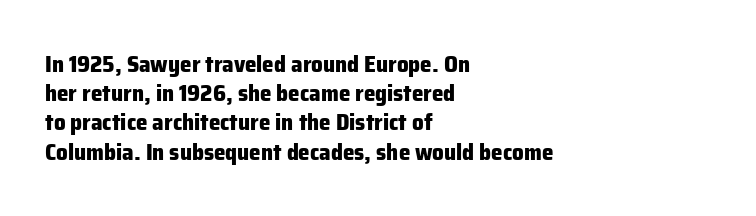
Q: Is the text bold? A: Yes.
Q: Is the text italic (slanted)? A: No, it is upright.
Q: Is the text underlined? A: No.
Q: How is the paragraph aligned? A: Left-aligned.
Q: Is the spacing between letters normal or unusually wide? A: Normal.
Q: Is the spacing between lines tight, normal or loose? A: Normal.
